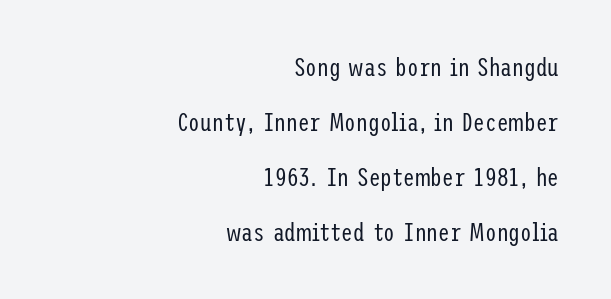
The image shows 26 px text type, upright; set right-aligned, loose line spacing (2.11x), normal letter spacing, not underlined.
